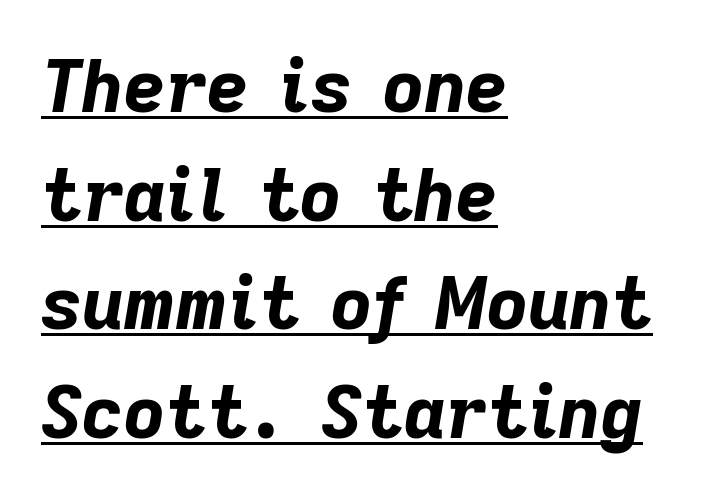
The face used here has the dense, thick strokes of a bold. Each letter keeps its own natural width here, so spacing adapts to shape. Visually the block forms a straight wall on the left and a jagged coastline on the right. Every word sits above its own underline. Rendered with sloped, italic letterforms.
